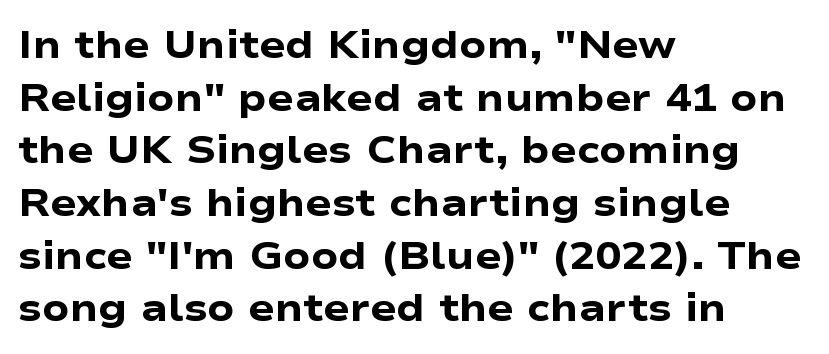
The image shows 39 px heavy, wide sans-serif type, upright; set left-aligned, normal line spacing (1.35x), normal letter spacing, not underlined; low stroke contrast and a medium x-height.
